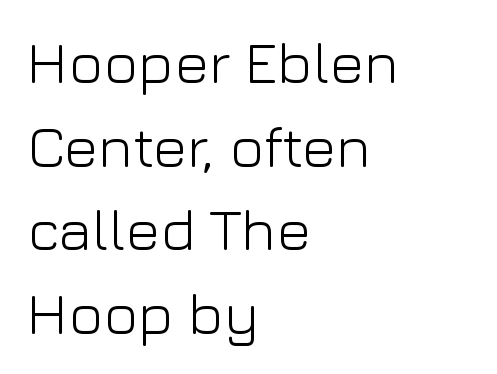
{"serif": "no", "italic": "no", "bold": "no", "weight": "light", "width": "normal", "stroke_contrast": "low", "x_height": "medium", "monospaced": "no", "underline": "no", "align": "left", "line_spacing": "normal", "line_spacing_ratio": 1.44, "letter_spacing": "normal", "letter_spacing_em": 0.0, "glyph_px": 58}
